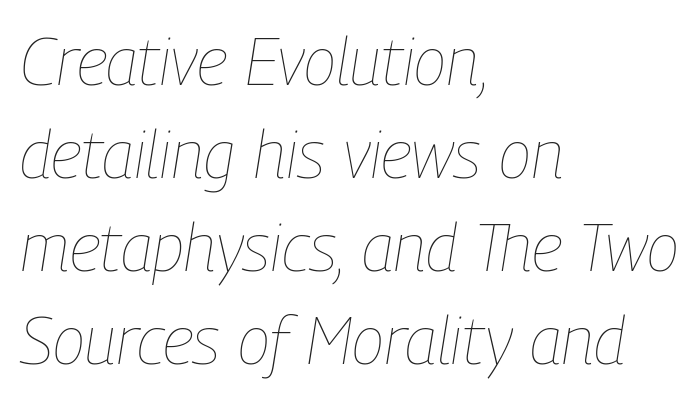
The image shows 67 px thin, condensed type, italic (leaning right); set left-aligned, normal line spacing (1.39x), normal letter spacing, not underlined; low stroke contrast and a medium x-height.
